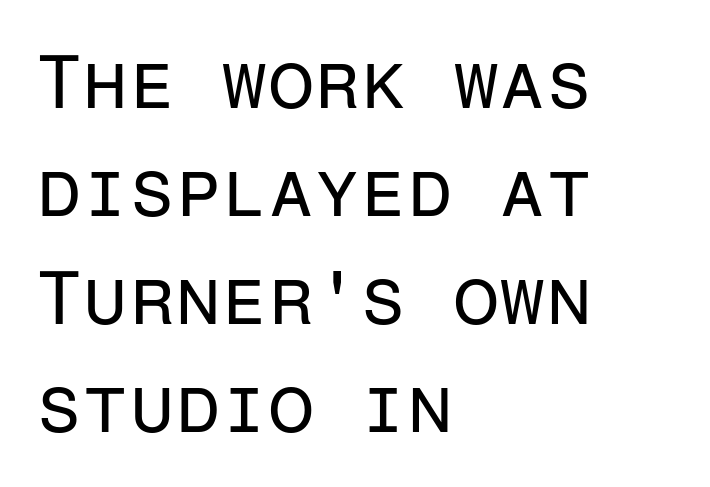
The image shows 75 px regular-weight sans-serif type, upright, monospaced; set left-aligned, normal line spacing (1.44x), normal letter spacing, not underlined; low stroke contrast and a medium x-height.
